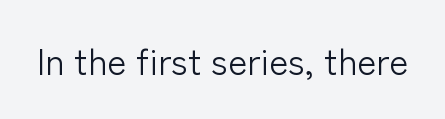
{"serif": "no", "italic": "no", "bold": "no", "weight": "light", "width": "normal", "stroke_contrast": "low", "x_height": "medium", "monospaced": "no", "underline": "no", "letter_spacing": "normal", "letter_spacing_em": 0.0, "glyph_px": 36}
